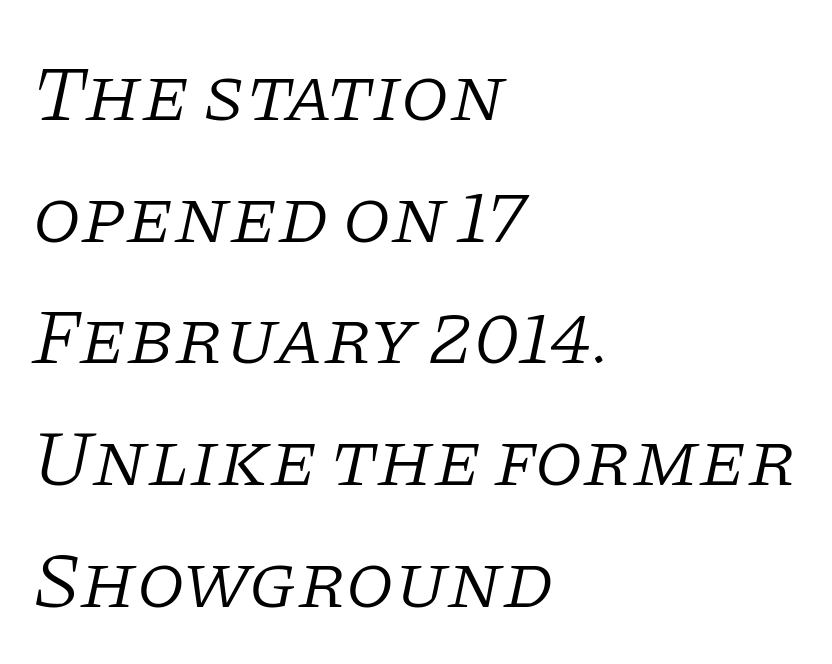
Do the characters align in a grid? No, the font is proportional. Is the block centered? No — it sits flush against the left margin. Has an underline been added? It has not. The whole block is typeset with a tilt.
